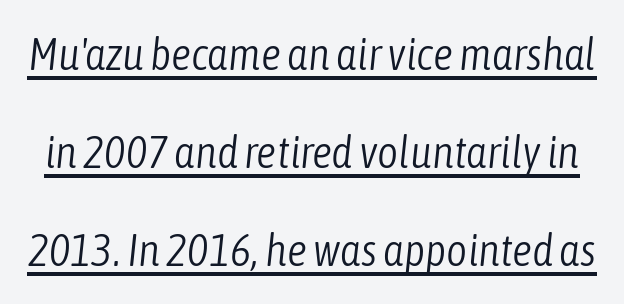
Quick note: interline space is abundant. The rendering uses natural spacing where letterforms have individual widths. The face used here appears with an underline applied. These glyphs show unthickened strokes, regular width or finer.
